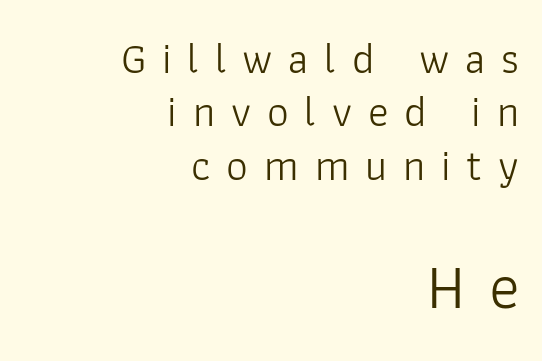
Q: Is the text bold? A: No.
Q: Is the text italic (slanted)? A: No, it is upright.
Q: Is the typeface a serif or a sans-serif typeface? A: Sans-serif.
Q: Is the text underlined? A: No.
Q: How is the paragraph aligned? A: Right-aligned.
Q: Is the spacing between letters normal or unusually wide? A: Unusually wide.
Q: Which block of text is set in a larger size, the first (top) or the second (bottom)? A: The second (bottom) one.
Q: Width (condensed, normal, or wide)? A: Normal.
Q: Stroke contrast? A: Low.
Q: x-height? A: Medium.
Q: Monospaced? A: No.
